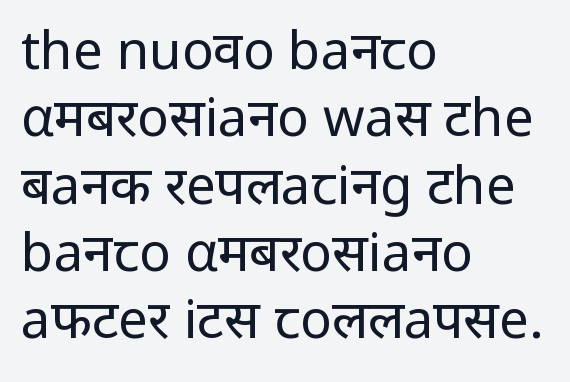
Beneath every word, the page is bare. Is this a heavy cut? Hardly; it is regular or lighter. Ascenders rise straight up at ninety degrees. Note the varied advance widths — an 'i' is clearly narrower than an 'm'.
